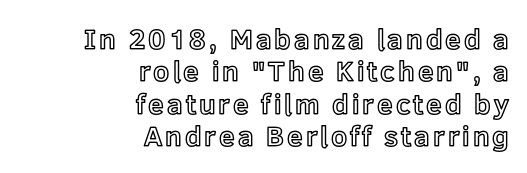
The image shows 28 px text type, upright; set right-aligned, line spacing 1.16x, not underlined; a medium x-height.
